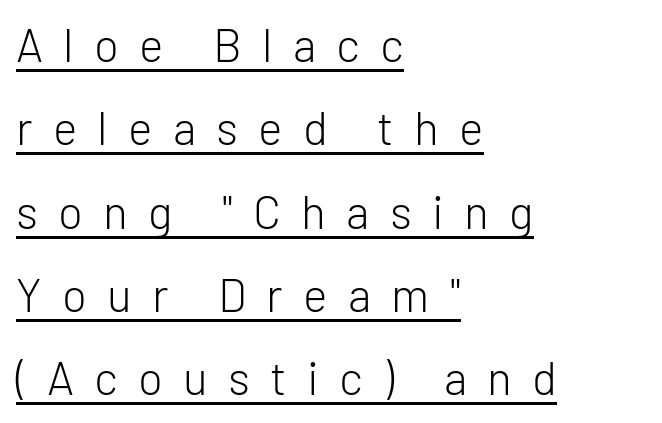
Does the type have serifs? No, each stem ends abruptly. Is the type heavy? It reads as light-to-regular instead. Italic? Not at all — the glyphs are vertical. Check the space under the baseline: a stroke is drawn there.
